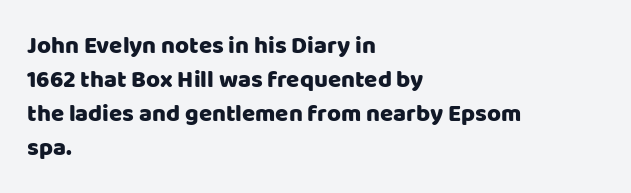
Each word holds together tightly as a unit, with standard inter-letter gaps. Horizontally, the lines are justified to the leading edge only. Check the space under the baseline: it is left empty. Leading matches the norm, producing a regular column.
